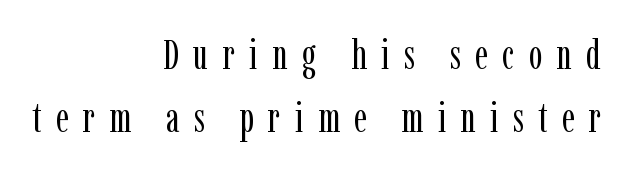
{"serif": "yes", "italic": "no", "bold": "no", "weight": "regular", "width": "condensed", "stroke_contrast": "low", "x_height": "medium", "monospaced": "no", "underline": "no", "align": "right", "line_spacing": "normal", "line_spacing_ratio": 1.54, "letter_spacing": "wide", "letter_spacing_em": 0.35, "glyph_px": 41}
